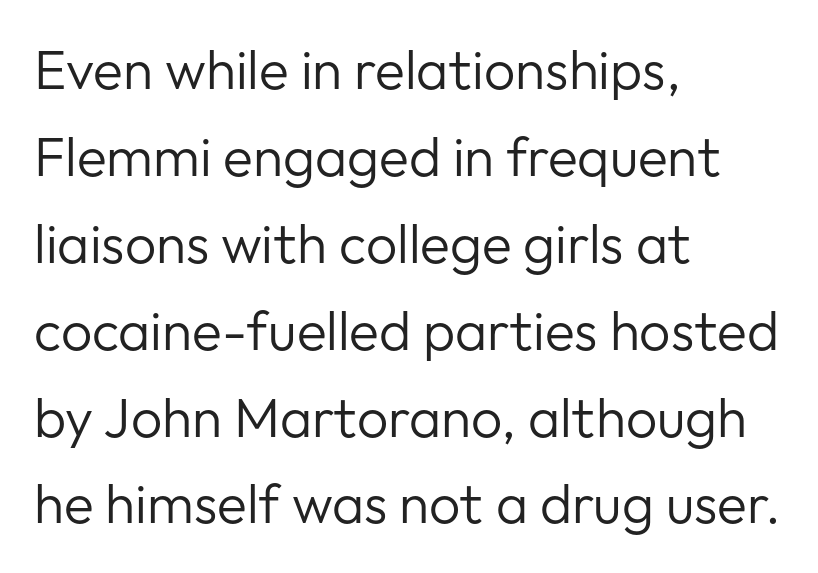
Words float on clear page, feet unadorned. Leading matches the norm, producing a regular column. Are there feet on the stems? There aren't — it's a sans. Tracking here is standard; glyphs follow each other at the usual distance. Quick note: not italic, upright.
